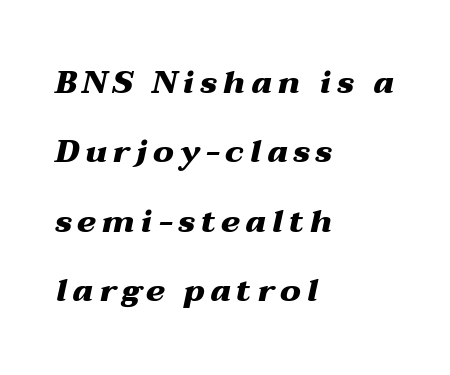
Q: Is the text bold? A: Yes.
Q: Is the text italic (slanted)? A: Yes, it leans right by about 12 degrees.
Q: Is the text underlined? A: No.
Q: How is the paragraph aligned? A: Left-aligned.
Q: Is the spacing between lines tight, normal or loose? A: Loose.
Q: Width (condensed, normal, or wide)? A: Wide.
Q: Stroke contrast? A: Medium.
Q: x-height? A: Medium.
Q: Monospaced? A: No.
